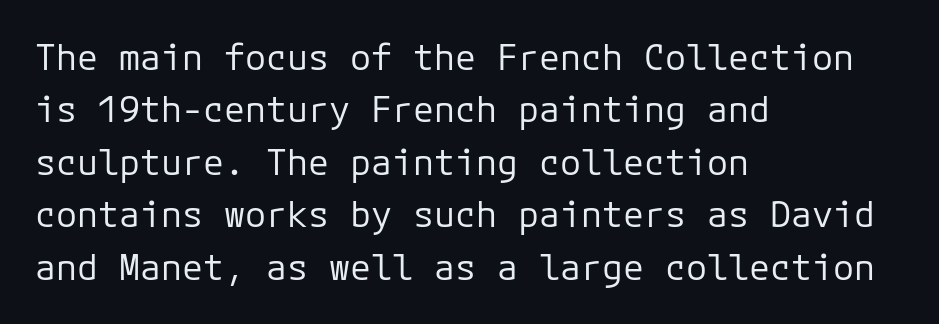
A normal amount of white space separates one row of letters from the next. The characters display no serif detailing; their extremities are plain. Ink coverage per letter is moderate at most. The type is set solid horizontally, with unmodified tracking. Descenders are the only things crossing below the line. Every character sits straight up, as roman type does.
